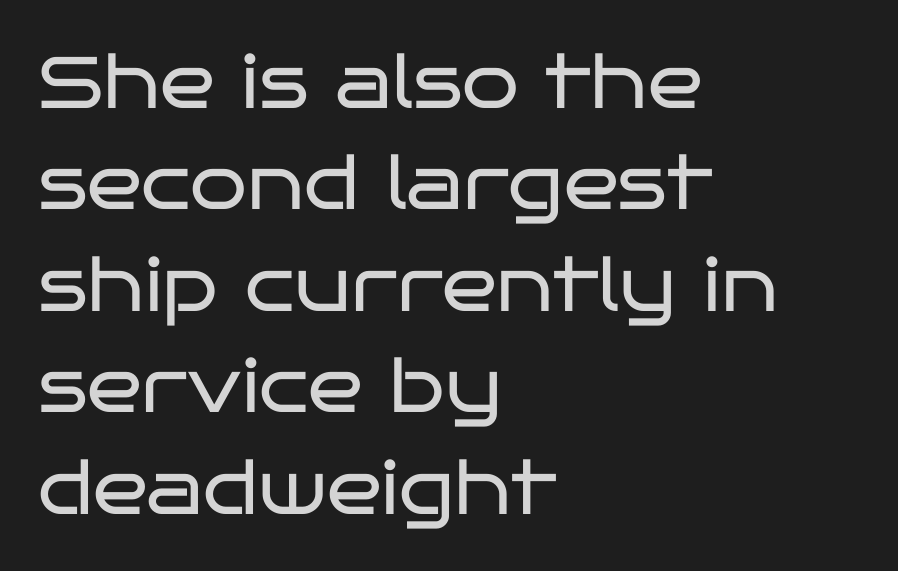
The image shows 73 px regular-weight, wide sans-serif type, upright; set left-aligned, normal line spacing (1.39x), normal letter spacing, not underlined; low stroke contrast and a large x-height.
